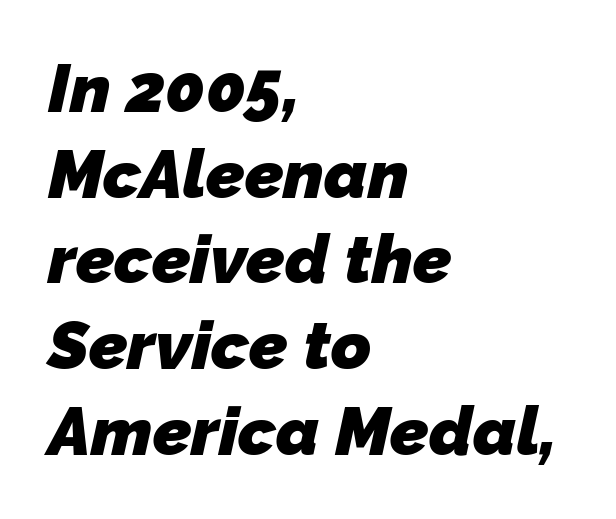
Q: Is the text bold? A: Yes.
Q: Is the typeface a serif or a sans-serif typeface? A: Sans-serif.
Q: Is the text underlined? A: No.
Q: How is the paragraph aligned? A: Left-aligned.
Q: Is the spacing between letters normal or unusually wide? A: Normal.
Q: Is the spacing between lines tight, normal or loose? A: Normal.
Q: Width (condensed, normal, or wide)? A: Normal.
Q: Stroke contrast? A: Low.
Q: x-height? A: Medium.
Q: Monospaced? A: No.
